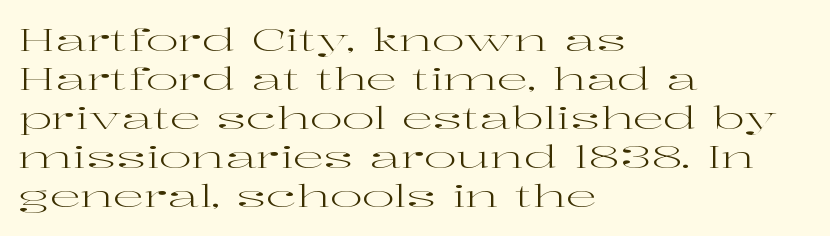
{"serif": "yes", "italic": "no", "bold": "no", "weight": "regular", "width": "wide", "stroke_contrast": "high", "x_height": "medium", "monospaced": "no", "underline": "no", "align": "left", "line_spacing": "normal", "line_spacing_ratio": 1.26, "letter_spacing": "normal", "letter_spacing_em": 0.0, "glyph_px": 31}
